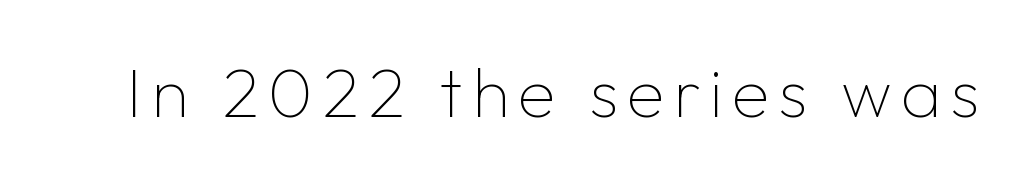
Plain, unruled lines of type. A typesetter would call this proportional, since set widths differ per character. Vertical stems look standard width or narrower in stroke. The axis of the letterforms is exactly vertical. The letters carry no serifs — their stems end cleanly without finishing strokes.
